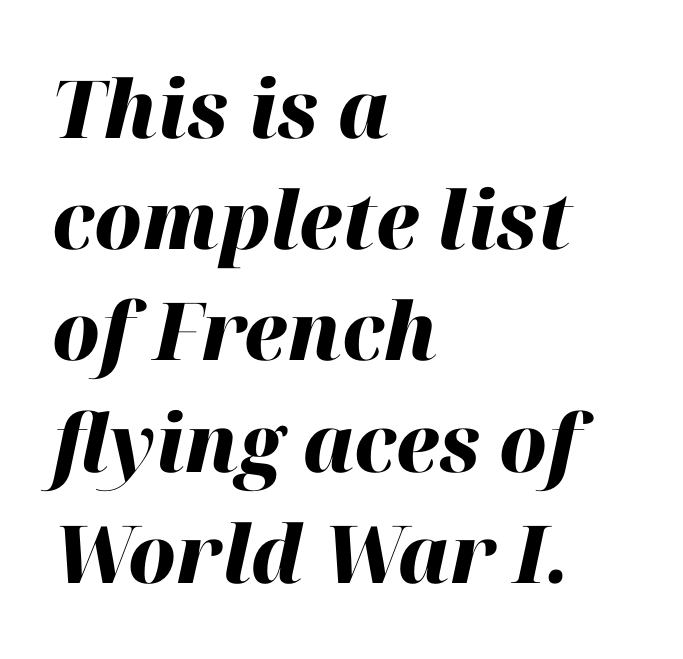
Q: Is the text bold? A: Yes.
Q: Is the text italic (slanted)? A: Yes, it leans right by about 12 degrees.
Q: Is the text underlined? A: No.
Q: How is the paragraph aligned? A: Left-aligned.
Q: Is the spacing between letters normal or unusually wide? A: Normal.
Q: Is the spacing between lines tight, normal or loose? A: Normal.
Q: Width (condensed, normal, or wide)? A: Normal.
Q: Stroke contrast? A: High.
Q: x-height? A: Medium.
Q: Monospaced? A: No.
